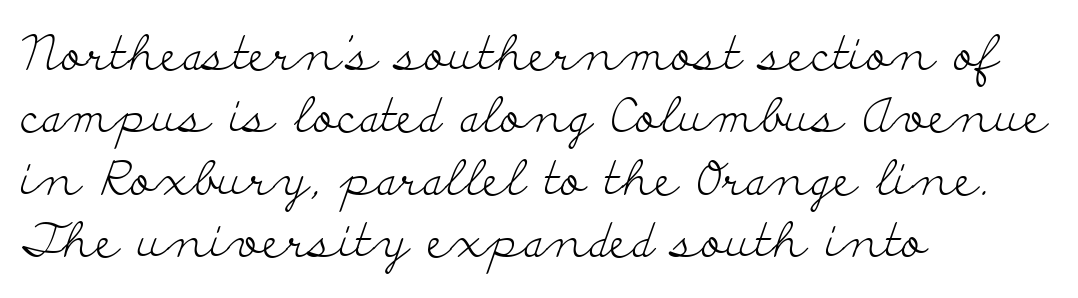
Q: Is the text bold? A: No.
Q: Is the text italic (slanted)? A: Yes.
Q: Is the typeface a serif or a sans-serif typeface? A: Serif.
Q: Is the text underlined? A: No.
Q: How is the paragraph aligned? A: Left-aligned.
Q: Is the spacing between letters normal or unusually wide? A: Normal.
Q: Is the spacing between lines tight, normal or loose? A: Normal.
Q: Width (condensed, normal, or wide)? A: Wide.
Q: Stroke contrast? A: Low.
Q: x-height? A: Small.
Q: Monospaced? A: No.
